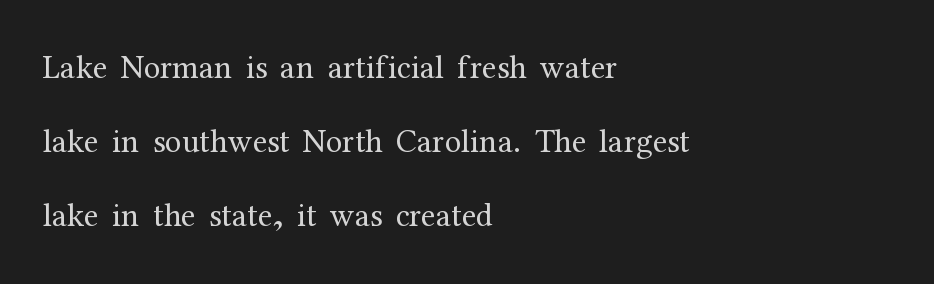
Q: Is the text bold? A: No.
Q: Is the text italic (slanted)? A: No, it is upright.
Q: Is the typeface a serif or a sans-serif typeface? A: Serif.
Q: Is the text underlined? A: No.
Q: How is the paragraph aligned? A: Left-aligned.
Q: Is the spacing between letters normal or unusually wide? A: Normal.
Q: Is the spacing between lines tight, normal or loose? A: Loose.
Q: Width (condensed, normal, or wide)? A: Normal.
Q: Stroke contrast? A: Medium.
Q: x-height? A: Medium.
Q: Monospaced? A: No.
